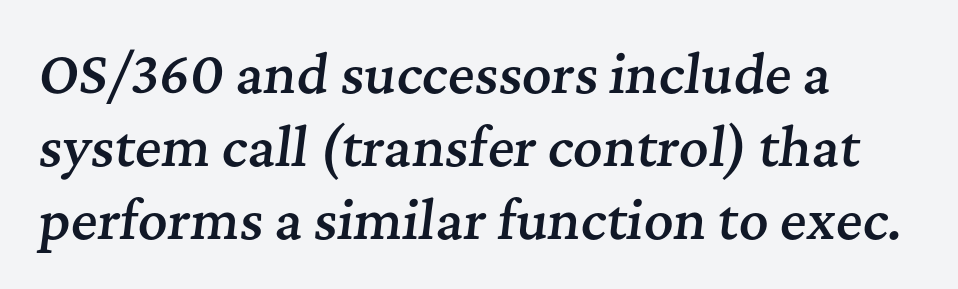
Q: Is the text bold? A: Semi-bold.
Q: Is the text italic (slanted)? A: Yes, it leans right by about 7 degrees.
Q: Is the typeface a serif or a sans-serif typeface? A: Serif.
Q: Is the text underlined? A: No.
Q: How is the paragraph aligned? A: Left-aligned.
Q: Is the spacing between letters normal or unusually wide? A: Normal.
Q: Is the spacing between lines tight, normal or loose? A: Normal.
Q: Width (condensed, normal, or wide)? A: Normal.
Q: Stroke contrast? A: Medium.
Q: x-height? A: Medium.
Q: Monospaced? A: No.
